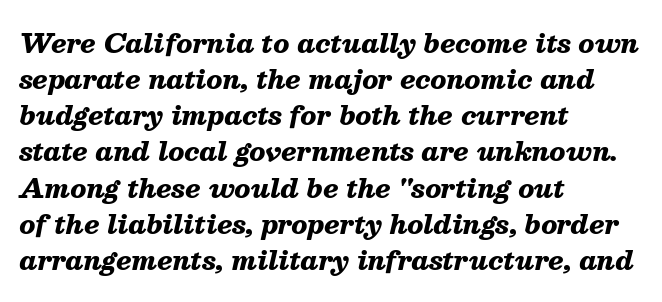
Q: Is the text bold? A: Yes.
Q: Is the text italic (slanted)? A: Yes, it leans right by about 13 degrees.
Q: Is the text underlined? A: No.
Q: How is the paragraph aligned? A: Left-aligned.
Q: Is the spacing between letters normal or unusually wide? A: Normal.
Q: Is the spacing between lines tight, normal or loose? A: Normal.
